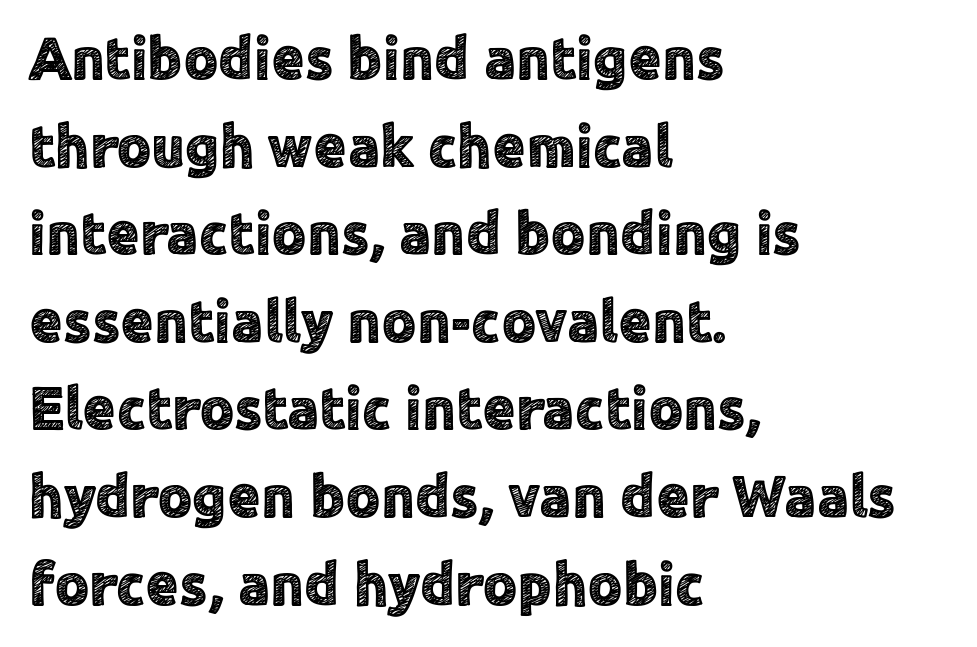
Q: Is the text italic (slanted)? A: No, it is upright.
Q: Is the typeface a serif or a sans-serif typeface? A: Sans-serif.
Q: Is the text underlined? A: No.
Q: How is the paragraph aligned? A: Left-aligned.
Q: Is the spacing between letters normal or unusually wide? A: Normal.
Q: Is the spacing between lines tight, normal or loose? A: Normal.
Q: Width (condensed, normal, or wide)? A: Normal.
Q: x-height? A: Medium.
Q: Monospaced? A: No.
